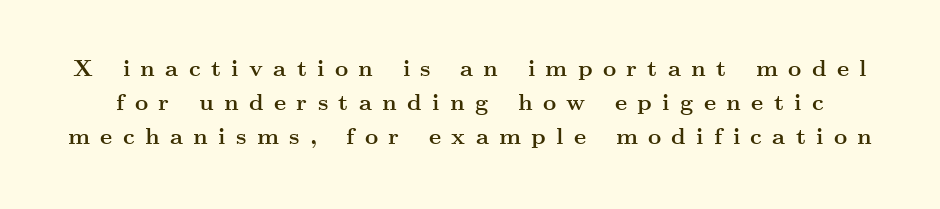
This rendering widens character spacing well past its baseline value. The strokes are fattened all the way to bold. The rendering uses a moderate line-height, typical for paragraphs. The letters stand straight up with perfectly vertical stems. The specimen omits any rule beneath the text block's lines.
